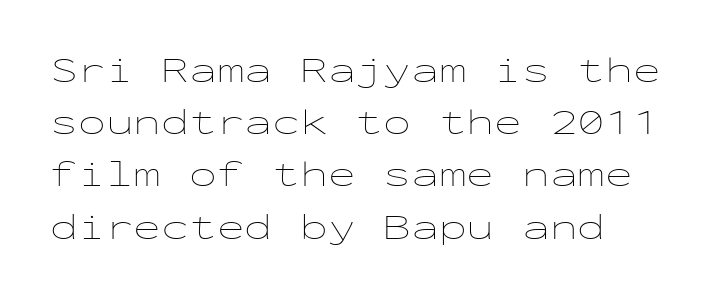
{"italic": "no", "bold": "no", "weight": "thin", "width": "wide", "stroke_contrast": "low", "x_height": "medium", "monospaced": "yes", "underline": "no", "line_spacing": "normal", "line_spacing_ratio": 1.41, "letter_spacing": "normal", "letter_spacing_em": 0.0, "glyph_px": 37}
